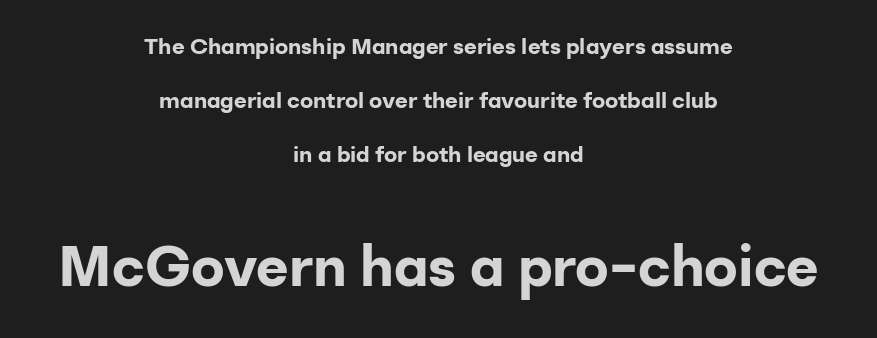
Airy leading. Note the varied advance widths — an 'i' is clearly narrower than an 'm'. Which chunk is bigger? The second one — the bottom block dwarfs the top. The letters stand straight up with perfectly vertical stems. I'd describe the lettering as bold — thick and assertive.
